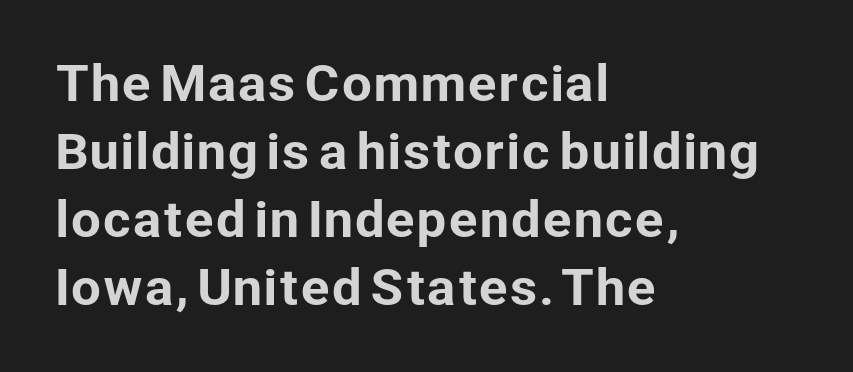
The image shows 48 px sans-serif type, upright; set left-aligned, normal line spacing (1.42x), normal letter spacing, not underlined; low stroke contrast and a medium x-height.
